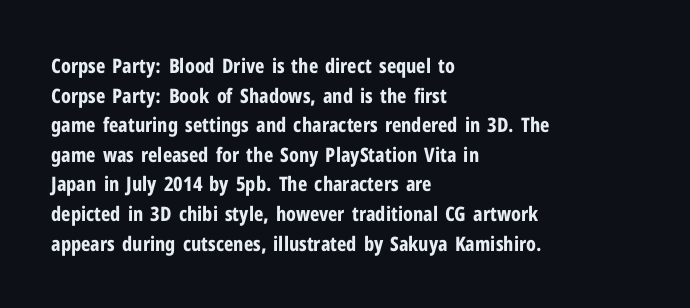
The rendering uses a bold face; every stroke is thick and dark. Compared with a centered layout, this one pins lines to the left instead. Underline: absent. In terms of letterspacing, this is plain default setting. Italic: no, the glyphs are upright roman. How would I describe the line gaps? Plain and ordinary.
